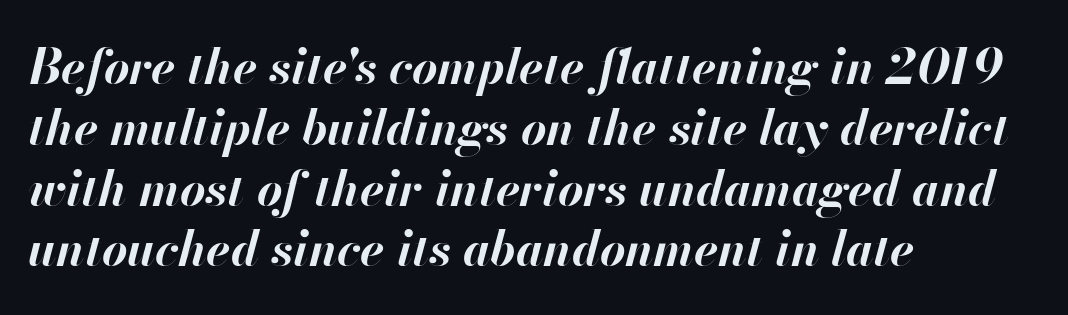
Q: Is the text bold? A: Yes.
Q: Is the text italic (slanted)? A: Yes, it leans right by about 13 degrees.
Q: Is the text underlined? A: No.
Q: How is the paragraph aligned? A: Left-aligned.
Q: Is the spacing between letters normal or unusually wide? A: Normal.
Q: Width (condensed, normal, or wide)? A: Normal.
Q: Stroke contrast? A: High.
Q: x-height? A: Small.
Q: Monospaced? A: No.
